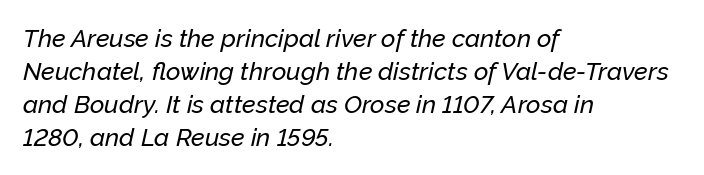
Tall strokes in this sample are angled rather than plumb. Notice how the passage keeps a crisp vertical edge on the left only. The tracking reads as untouched default to a designer's eye. The space beneath each line is pristine and unruled. These lines sit exactly where default settings would place them.
